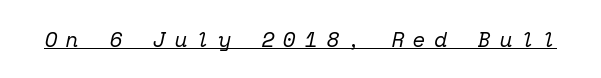
Compared with a typical body face, this is equally light or lighter still. Characters are canted at an angle relative to the baseline's perpendicular. Loose tracking; the words dissolve into strings of separated letters. A baseline rule has been typeset under these characters.
